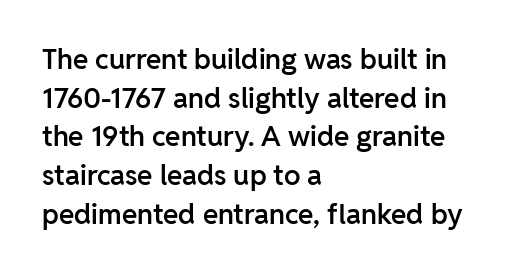
Varying glyph widths throughout — classic text-font behaviour. These lines are set flush left with a ragged right edge. The baseline area is clear. Semibold letterforms, between regular and bold. Notice how the stems are strictly vertical — no italics here. No feet cap the strokes, marking this as sans-serif type.
